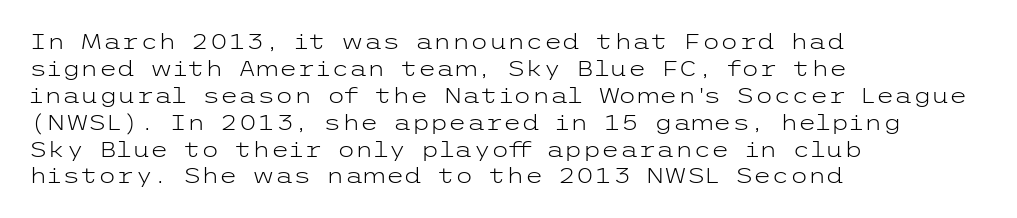
These lines keep a tight, regular rhythm from letter to letter. The rows are spaced the way most documents space them. Nothing heavy about these letters — not bold at all. A roman cut, with each character standing at attention. Check under the words: just untouched page. All the whitespace from short lines collects on the right.
